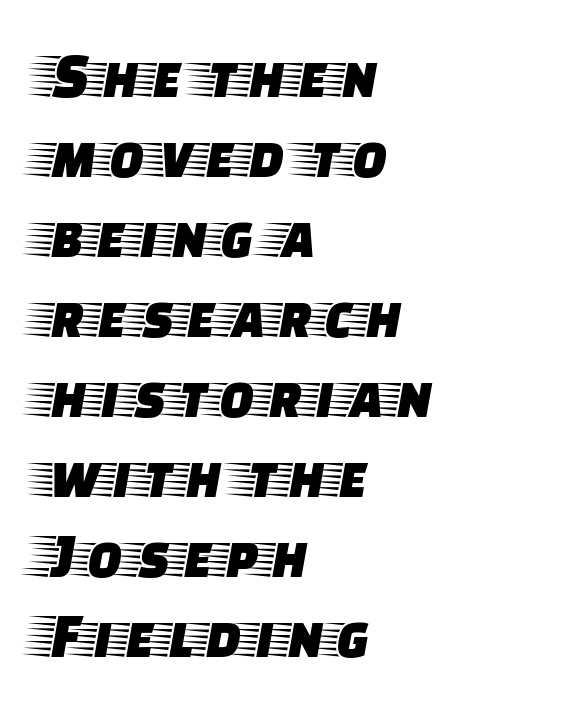
The image shows 65 px wide serif type; set left-aligned, line spacing 1.23x, normal letter spacing, not underlined; low stroke contrast and a large x-height.
